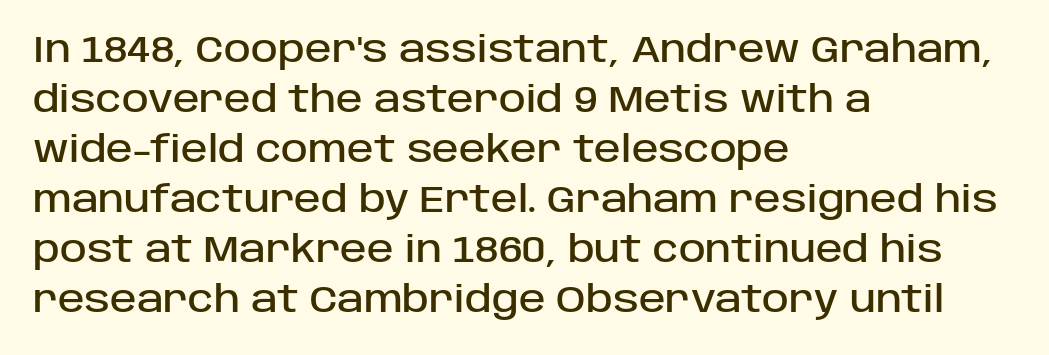
Horizontal alignment here is leftward, the default for most running prose. Each letter keeps its own natural width here, so spacing adapts to shape. The vertical gap from one line to the next is medium. These lines are composed in type without serifs. Check the space under the baseline: it is left empty.
